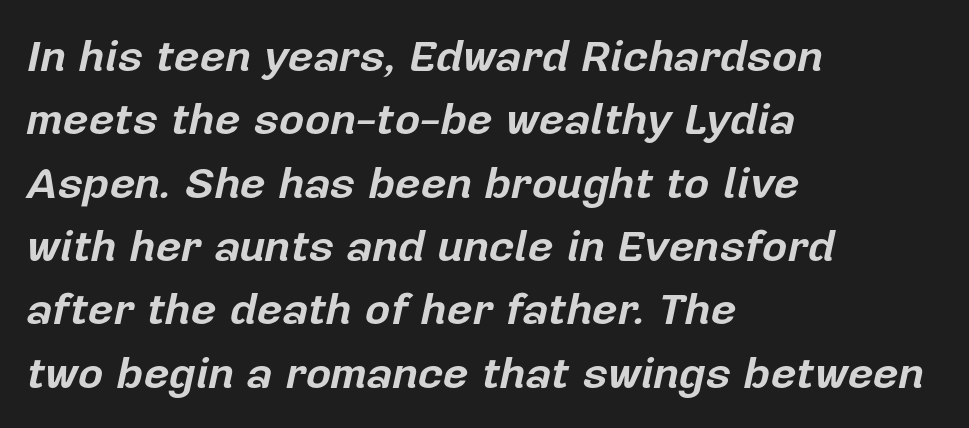
The image shows 44 px bold type, italic (leaning right); set left-aligned, normal line spacing (1.44x), normal letter spacing, not underlined; low stroke contrast and a medium x-height.
